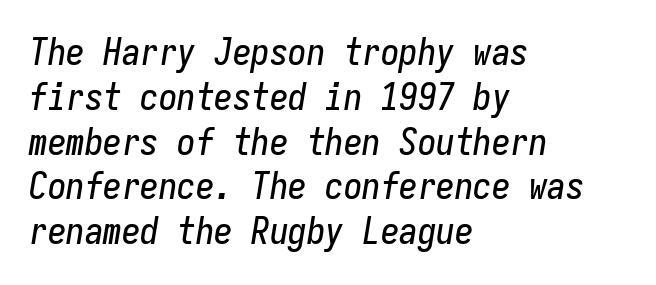
Q: Is the text italic (slanted)? A: Yes, it leans right by about 9 degrees.
Q: Is the text underlined? A: No.
Q: How is the paragraph aligned? A: Left-aligned.
Q: Is the spacing between letters normal or unusually wide? A: Normal.
Q: Width (condensed, normal, or wide)? A: Condensed.
Q: Stroke contrast? A: Low.
Q: x-height? A: Medium.
Q: Monospaced? A: Yes.
